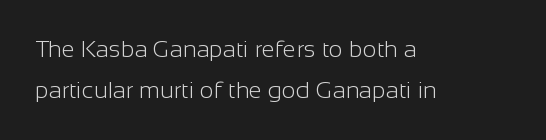
Q: Is the text bold? A: No.
Q: Is the text italic (slanted)? A: No, it is upright.
Q: Is the text underlined? A: No.
Q: How is the paragraph aligned? A: Left-aligned.
Q: Is the spacing between letters normal or unusually wide? A: Normal.
